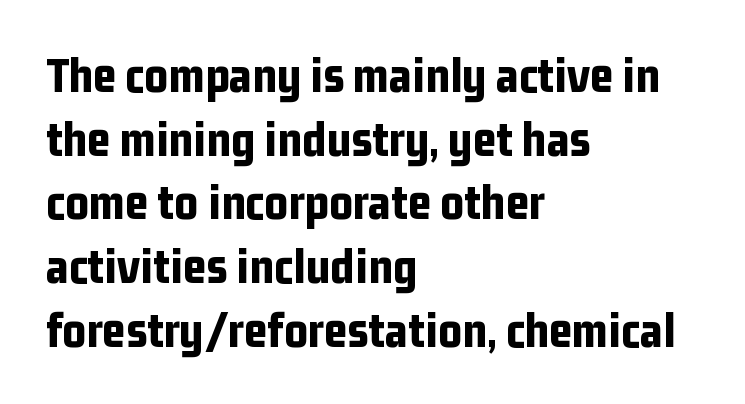
{"serif": "no", "italic": "no", "bold": "yes", "weight": "bold", "width": "condensed", "stroke_contrast": "low", "x_height": "medium", "monospaced": "no", "underline": "no", "align": "left", "line_spacing": "normal", "line_spacing_ratio": 1.25, "letter_spacing": "normal", "letter_spacing_em": 0.0, "glyph_px": 51}
